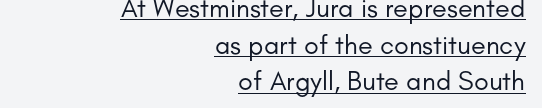
These glyphs show unthickened strokes, regular width or finer. If you drew a ruler down the right edge, every line would touch it. The passage shown is underscored from start to finish. Short note: letters normally spaced. The passage shown stacks its lines at a standard gap. Characters remain perfectly vertical along every line.
